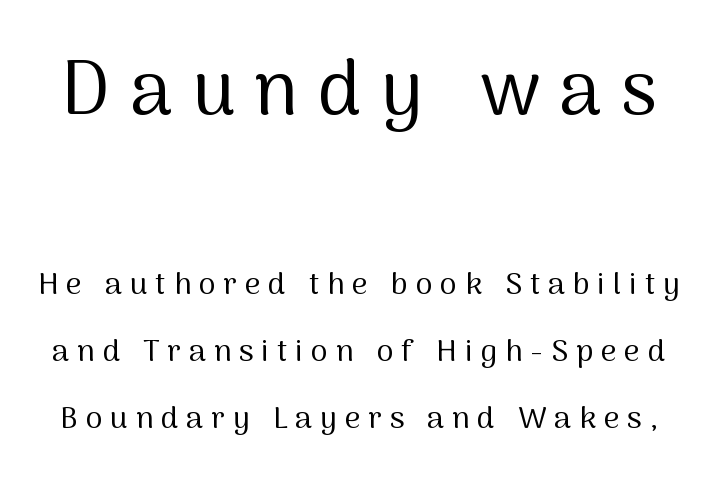
Q: Is the text bold? A: No.
Q: Is the text italic (slanted)? A: No, it is upright.
Q: Is the typeface a serif or a sans-serif typeface? A: Sans-serif.
Q: Is the text underlined? A: No.
Q: Is the spacing between letters normal or unusually wide? A: Unusually wide.
Q: Is the spacing between lines tight, normal or loose? A: Loose.
Q: Which block of text is set in a larger size, the first (top) or the second (bottom)? A: The first (top) one.
Q: Width (condensed, normal, or wide)? A: Normal.
Q: Stroke contrast? A: Medium.
Q: x-height? A: Medium.
Q: Monospaced? A: No.
